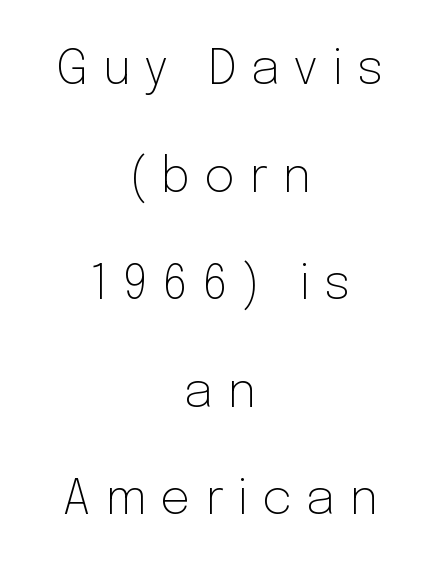
Q: Is the text bold? A: No.
Q: Is the text italic (slanted)? A: No, it is upright.
Q: Is the typeface a serif or a sans-serif typeface? A: Sans-serif.
Q: Is the text underlined? A: No.
Q: How is the paragraph aligned? A: Centered.
Q: Is the spacing between letters normal or unusually wide? A: Unusually wide.
Q: Is the spacing between lines tight, normal or loose? A: Loose.
Q: Width (condensed, normal, or wide)? A: Normal.
Q: Stroke contrast? A: Low.
Q: x-height? A: Medium.
Q: Monospaced? A: No.
